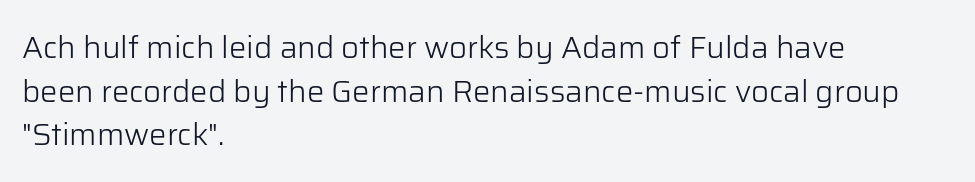
{"serif": "no", "italic": "no", "bold": "no", "weight": "light", "width": "normal", "stroke_contrast": "low", "x_height": "medium", "monospaced": "no", "underline": "no", "align": "left", "line_spacing": "normal", "line_spacing_ratio": 1.41, "letter_spacing": "normal", "letter_spacing_em": 0.0, "glyph_px": 31}
